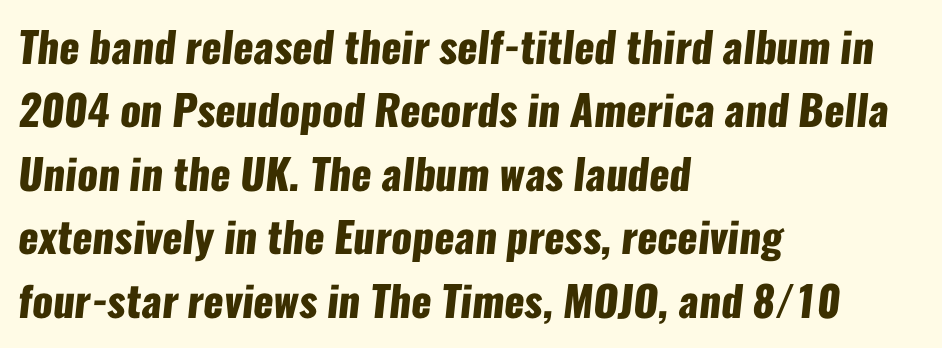
The image shows 42 px heavy, condensed sans-serif type; set left-aligned, normal line spacing (1.51x), normal letter spacing, not underlined; low stroke contrast and a medium x-height.
